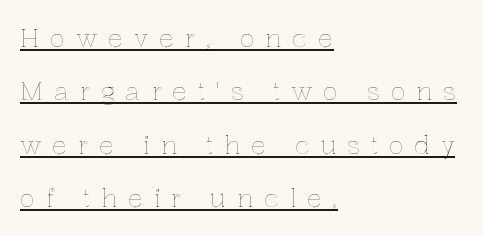
{"italic": "no", "underline": "yes", "align": "left", "line_spacing": "loose", "line_spacing_ratio": 2.14, "letter_spacing": "wide", "letter_spacing_em": 0.43, "glyph_px": 25}
